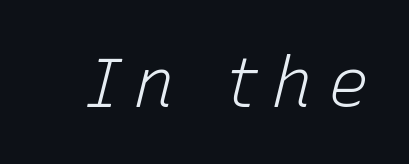
Someone cranked the tracking dial way up on this one. Beneath every word, the page is bare. Bold? No — there's no thickening of the strokes. Every character sits at an angle, as italics do.
